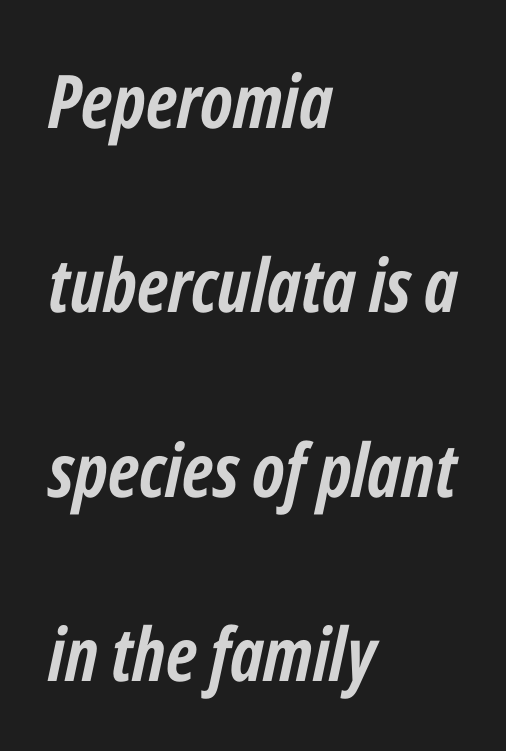
The lettering tilts uniformly, giving the passage an italic look. The gaps between neighbouring characters are ordinary and unremarkable. Weight check: bold — yes, fully. Descenders are the only things crossing below the line. The space between consecutive lines is lavish.
